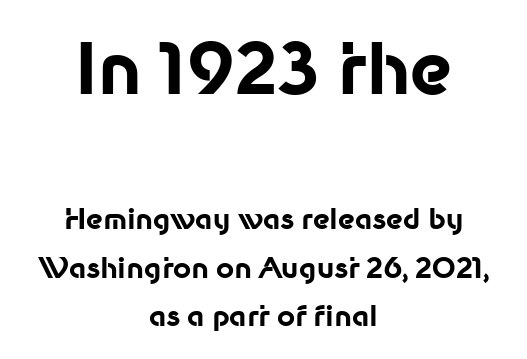
Q: Is the text bold? A: Yes.
Q: Is the text italic (slanted)? A: No, it is upright.
Q: Is the typeface a serif or a sans-serif typeface? A: Sans-serif.
Q: Is the text underlined? A: No.
Q: How is the paragraph aligned? A: Centered.
Q: Is the spacing between letters normal or unusually wide? A: Normal.
Q: Which block of text is set in a larger size, the first (top) or the second (bottom)? A: The first (top) one.
Q: Width (condensed, normal, or wide)? A: Normal.
Q: Stroke contrast? A: Low.
Q: x-height? A: Medium.
Q: Monospaced? A: No.
